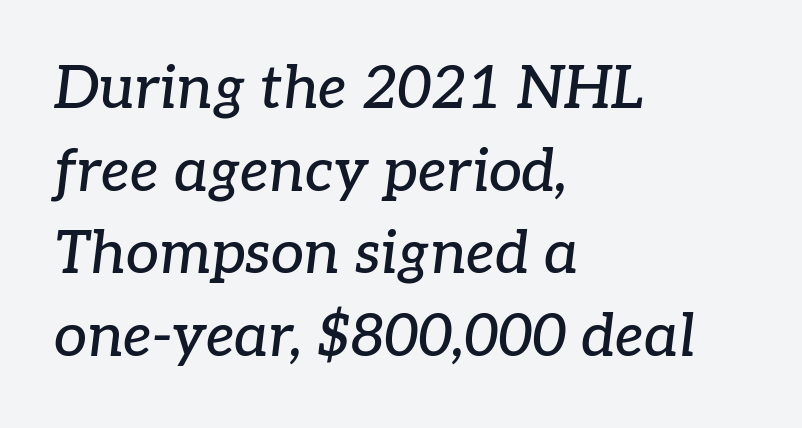
{"serif": "yes", "italic": "yes", "lean": "right", "slant_degrees": 7, "width": "normal", "stroke_contrast": "low", "x_height": "medium", "monospaced": "no", "underline": "no", "align": "left", "line_spacing": "normal", "line_spacing_ratio": 1.4, "letter_spacing": "normal", "letter_spacing_em": 0.0, "glyph_px": 59}
